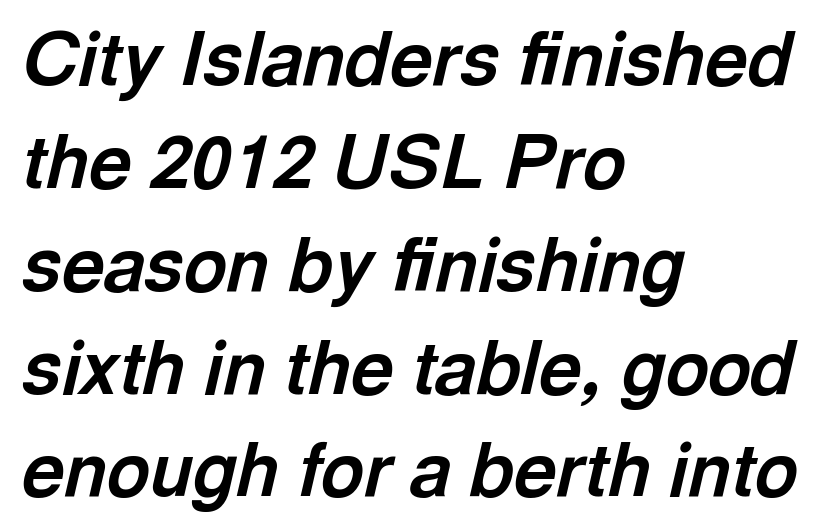
Q: Is the text bold? A: Yes.
Q: Is the text italic (slanted)? A: Yes, it leans right by about 13 degrees.
Q: Is the text underlined? A: No.
Q: How is the paragraph aligned? A: Left-aligned.
Q: Is the spacing between letters normal or unusually wide? A: Normal.
Q: Is the spacing between lines tight, normal or loose? A: Normal.
Q: Width (condensed, normal, or wide)? A: Normal.
Q: x-height? A: Medium.
Q: Monospaced? A: No.
